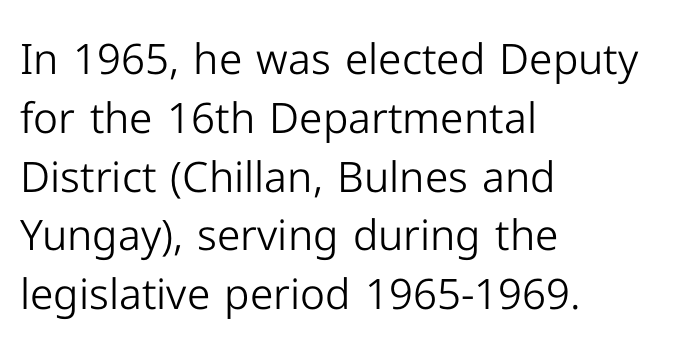
Q: Is the text bold? A: No.
Q: Is the text italic (slanted)? A: No, it is upright.
Q: Is the typeface a serif or a sans-serif typeface? A: Sans-serif.
Q: Is the text underlined? A: No.
Q: How is the paragraph aligned? A: Left-aligned.
Q: Is the spacing between letters normal or unusually wide? A: Normal.
Q: Is the spacing between lines tight, normal or loose? A: Normal.
Q: Width (condensed, normal, or wide)? A: Normal.
Q: Stroke contrast? A: Low.
Q: x-height? A: Medium.
Q: Monospaced? A: No.
